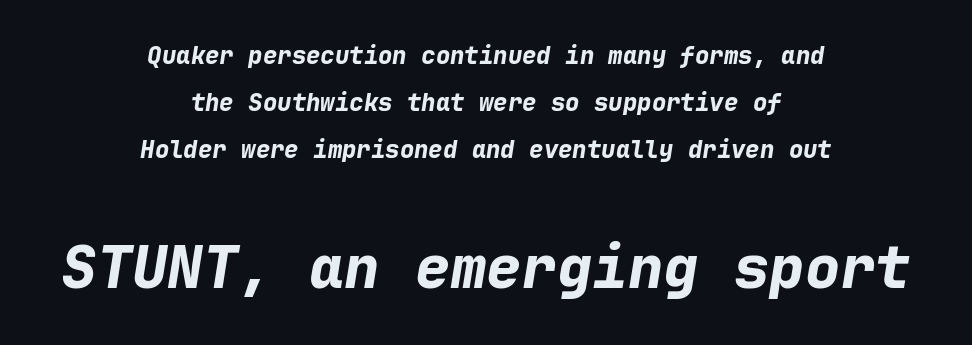
Q: Is the text bold? A: Yes.
Q: Is the text italic (slanted)? A: Yes, it leans right by about 9 degrees.
Q: Is the text underlined? A: No.
Q: How is the paragraph aligned? A: Centered.
Q: Is the spacing between letters normal or unusually wide? A: Normal.
Q: Is the spacing between lines tight, normal or loose? A: Loose.
Q: Which block of text is set in a larger size, the first (top) or the second (bottom)? A: The second (bottom) one.
Q: Width (condensed, normal, or wide)? A: Normal.
Q: Stroke contrast? A: Low.
Q: x-height? A: Medium.
Q: Monospaced? A: Yes.
